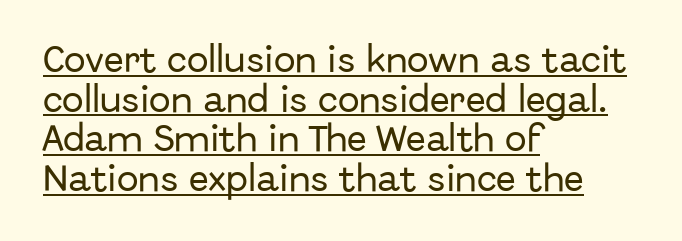
Are there feet on the stems? There aren't — it's a sans. Normally led — the rows are evenly, conventionally spaced. Here the designer chose a conventional face with non-uniform glyph widths. The string is rendered with underlining switched on.
